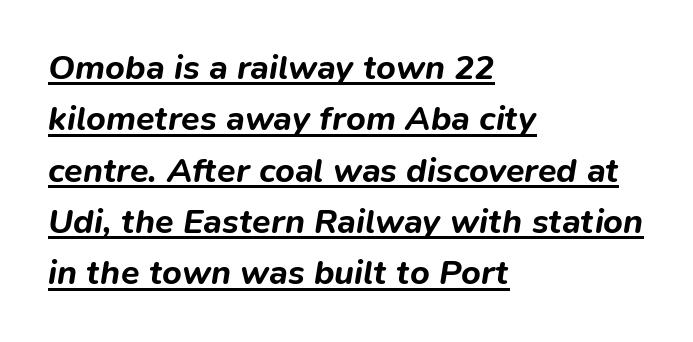
{"italic": "yes", "lean": "right", "slant_degrees": 9, "bold": "yes", "weight": "bold", "width": "normal", "stroke_contrast": "low", "x_height": "medium", "monospaced": "no", "underline": "yes", "align": "left", "line_spacing": "normal", "line_spacing_ratio": 1.51, "letter_spacing": "normal", "letter_spacing_em": 0.0, "glyph_px": 34}
